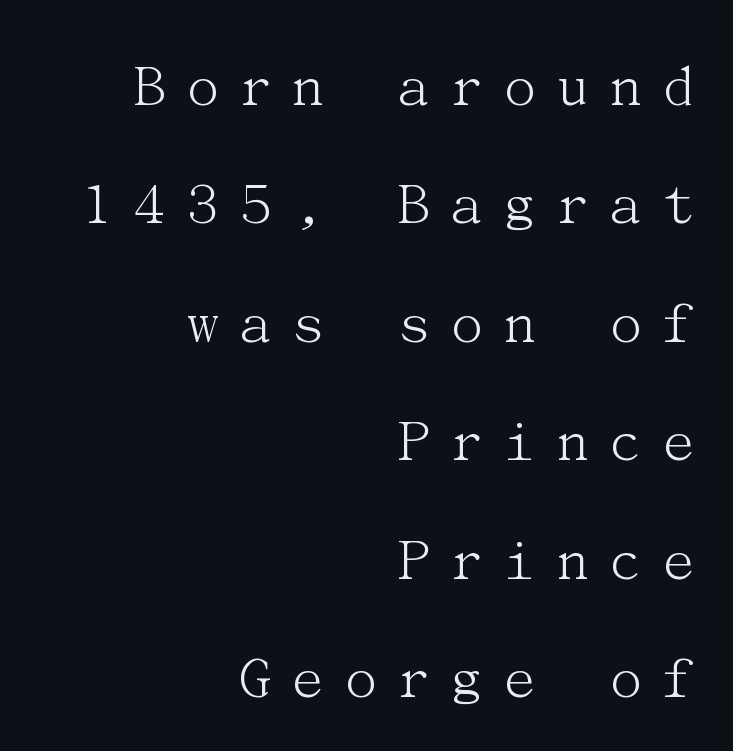
Q: Is the text bold? A: No.
Q: Is the text italic (slanted)? A: No, it is upright.
Q: Is the typeface a serif or a sans-serif typeface? A: Serif.
Q: Is the text underlined? A: No.
Q: How is the paragraph aligned? A: Right-aligned.
Q: Is the spacing between letters normal or unusually wide? A: Unusually wide.
Q: Width (condensed, normal, or wide)? A: Normal.
Q: Stroke contrast? A: Medium.
Q: x-height? A: Medium.
